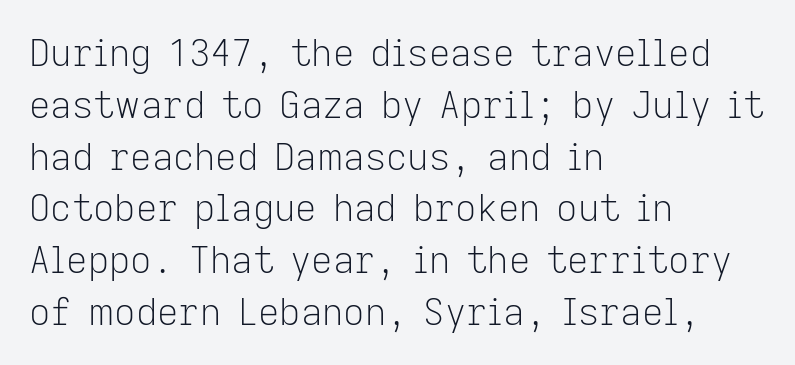
Q: Is the text bold? A: No.
Q: Is the text italic (slanted)? A: No, it is upright.
Q: Is the typeface a serif or a sans-serif typeface? A: Sans-serif.
Q: Is the text underlined? A: No.
Q: How is the paragraph aligned? A: Left-aligned.
Q: Is the spacing between letters normal or unusually wide? A: Normal.
Q: Is the spacing between lines tight, normal or loose? A: Normal.
Q: Width (condensed, normal, or wide)? A: Normal.
Q: Stroke contrast? A: Low.
Q: x-height? A: Medium.
Q: Monospaced? A: No.
